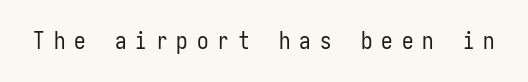
The font sits on the lighter half of the weight spectrum, regular included. Lines of text with bare space underneath. Do the letters lean? They stand straight. Display-style spreading of the glyphs; the letterfit is very open.
